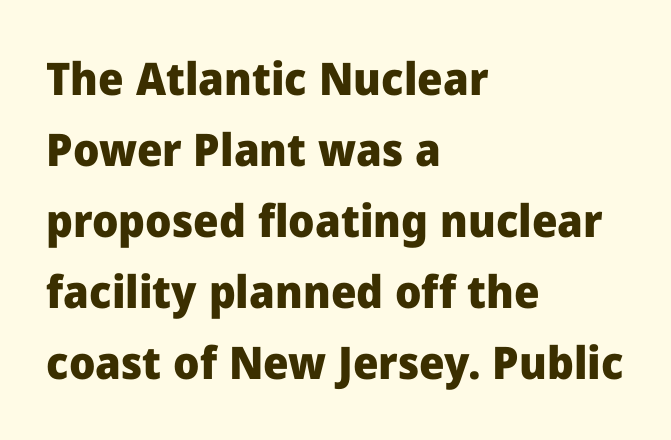
Q: Is the text bold? A: Yes.
Q: Is the text italic (slanted)? A: No, it is upright.
Q: Is the typeface a serif or a sans-serif typeface? A: Sans-serif.
Q: Is the text underlined? A: No.
Q: How is the paragraph aligned? A: Left-aligned.
Q: Is the spacing between letters normal or unusually wide? A: Normal.
Q: Is the spacing between lines tight, normal or loose? A: Normal.
Q: Width (condensed, normal, or wide)? A: Normal.
Q: Stroke contrast? A: Low.
Q: x-height? A: Medium.
Q: Monospaced? A: No.
